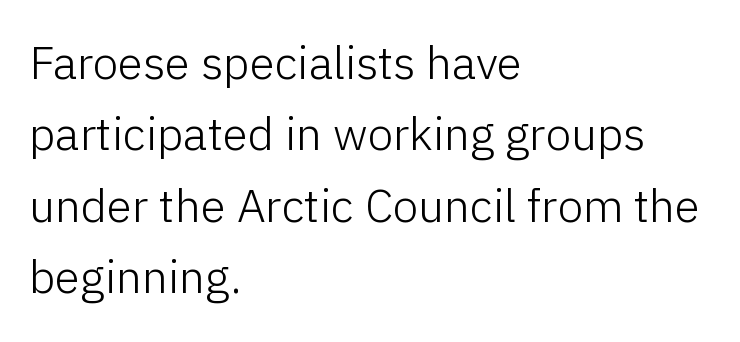
Q: Is the text bold? A: No.
Q: Is the text italic (slanted)? A: No, it is upright.
Q: Is the typeface a serif or a sans-serif typeface? A: Sans-serif.
Q: Is the text underlined? A: No.
Q: How is the paragraph aligned? A: Left-aligned.
Q: Is the spacing between letters normal or unusually wide? A: Normal.
Q: Is the spacing between lines tight, normal or loose? A: Normal.
Q: Width (condensed, normal, or wide)? A: Normal.
Q: Stroke contrast? A: Low.
Q: x-height? A: Medium.
Q: Monospaced? A: No.
